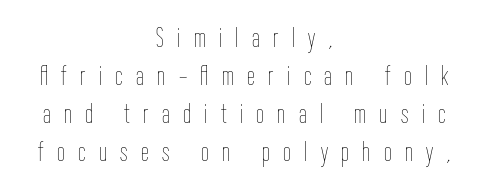
{"italic": "no", "bold": "no", "weight": "thin", "width": "condensed", "stroke_contrast": "low", "x_height": "medium", "monospaced": "no", "underline": "no", "align": "center", "line_spacing": "normal", "line_spacing_ratio": 1.36, "letter_spacing": "wide", "letter_spacing_em": 0.48, "glyph_px": 28}
